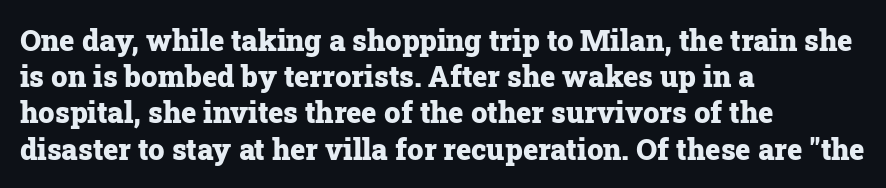
Q: Is the text bold? A: Yes.
Q: Is the text italic (slanted)? A: No, it is upright.
Q: Is the typeface a serif or a sans-serif typeface? A: Serif.
Q: Is the text underlined? A: No.
Q: How is the paragraph aligned? A: Left-aligned.
Q: Is the spacing between letters normal or unusually wide? A: Normal.
Q: Is the spacing between lines tight, normal or loose? A: Normal.
Q: Width (condensed, normal, or wide)? A: Normal.
Q: Stroke contrast? A: Low.
Q: x-height? A: Medium.
Q: Monospaced? A: No.
